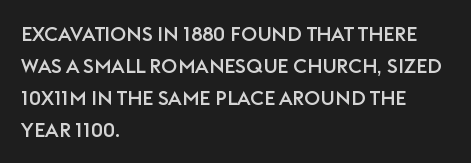
Q: Is the text italic (slanted)? A: No, it is upright.
Q: Is the text underlined? A: No.
Q: How is the paragraph aligned? A: Left-aligned.
Q: Is the spacing between letters normal or unusually wide? A: Normal.
Q: Is the spacing between lines tight, normal or loose? A: Normal.
